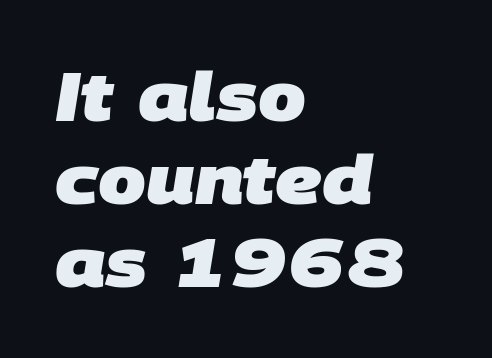
The image shows 68 px heavy sans-serif type; set left-aligned, line spacing 1.22x, normal letter spacing, not underlined; low stroke contrast and a large x-height.
